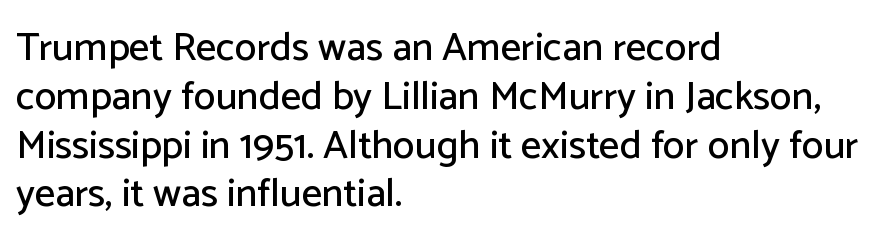
Is this a fixed-width face? No — the glyphs have proportional, varying widths. Is this a sans? Yes — the strokes have no serifs. The letters sit at their default tracking, neither squeezed nor spread. This rendering uses left alignment, leaving the right contour irregular. Do the letters lean? They stand straight. Glance below the letters and you will spot only blank space.
